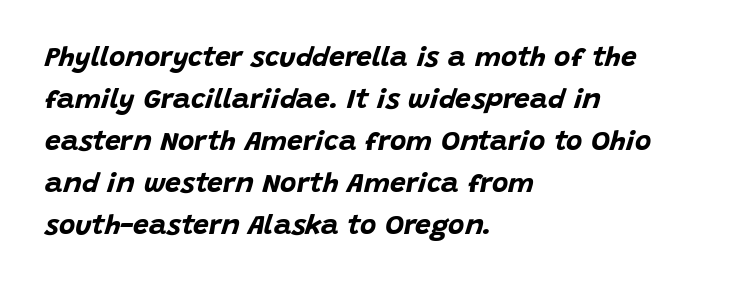
{"italic": "yes", "lean": "right", "slant_degrees": 15, "bold": "yes", "weight": "bold", "width": "normal", "stroke_contrast": "low", "x_height": "large", "monospaced": "no", "underline": "no", "align": "left", "line_spacing": "normal", "line_spacing_ratio": 1.5, "letter_spacing": "normal", "letter_spacing_em": 0.0, "glyph_px": 28}
